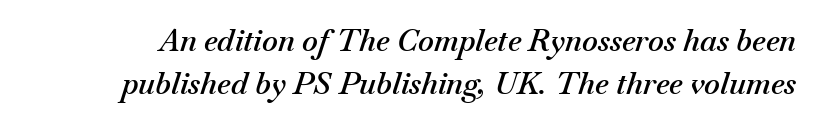
Q: Is the text bold? A: Semi-bold.
Q: Is the text italic (slanted)? A: Yes, it leans right by about 18 degrees.
Q: Is the text underlined? A: No.
Q: Is the spacing between letters normal or unusually wide? A: Normal.
Q: Is the spacing between lines tight, normal or loose? A: Normal.
Q: Width (condensed, normal, or wide)? A: Normal.
Q: Stroke contrast? A: Medium.
Q: x-height? A: Small.
Q: Monospaced? A: No.
